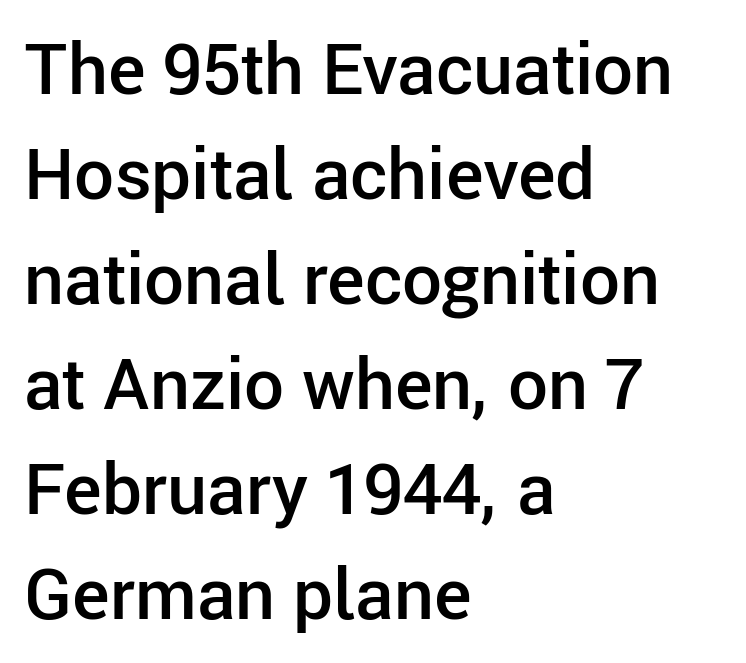
{"serif": "no", "italic": "no", "bold": "semi", "weight": "semibold", "width": "normal", "stroke_contrast": "low", "x_height": "medium", "monospaced": "no", "underline": "no", "align": "left", "line_spacing": "normal", "line_spacing_ratio": 1.48, "letter_spacing": "normal", "letter_spacing_em": 0.0, "glyph_px": 71}
